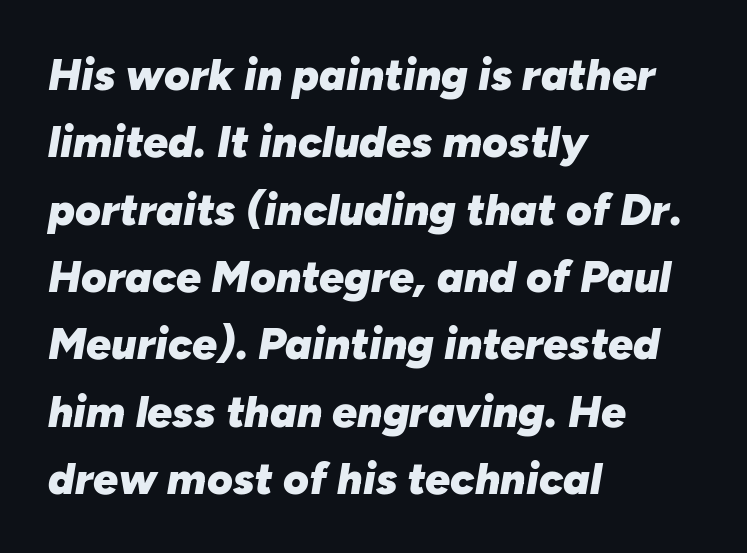
The image shows 44 px heavy type, italic (leaning right); set left-aligned, normal line spacing (1.53x), normal letter spacing, not underlined; low stroke contrast and a medium x-height.
